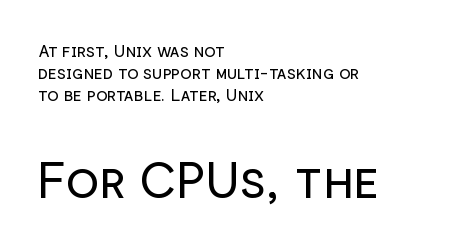
Q: Is the text bold? A: No.
Q: Is the text italic (slanted)? A: No, it is upright.
Q: Is the typeface a serif or a sans-serif typeface? A: Sans-serif.
Q: Is the text underlined? A: No.
Q: How is the paragraph aligned? A: Left-aligned.
Q: Is the spacing between letters normal or unusually wide? A: Normal.
Q: Is the spacing between lines tight, normal or loose? A: Normal.
Q: Which block of text is set in a larger size, the first (top) or the second (bottom)? A: The second (bottom) one.
Q: Width (condensed, normal, or wide)? A: Normal.
Q: Stroke contrast? A: Low.
Q: x-height? A: Medium.
Q: Monospaced? A: No.
